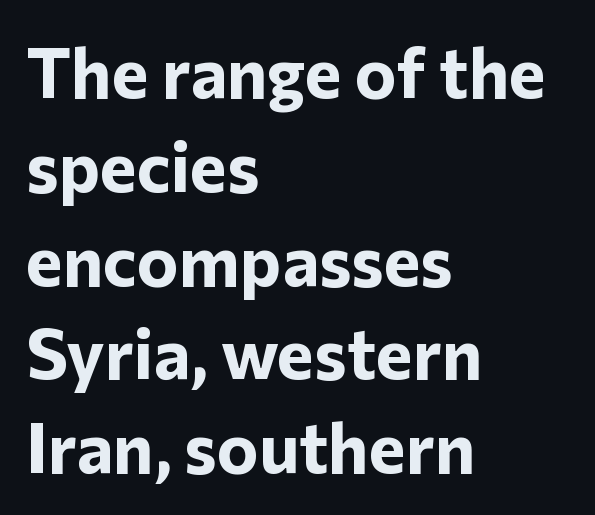
Q: Is the text bold? A: Yes.
Q: Is the text italic (slanted)? A: No, it is upright.
Q: Is the typeface a serif or a sans-serif typeface? A: Sans-serif.
Q: Is the text underlined? A: No.
Q: How is the paragraph aligned? A: Left-aligned.
Q: Is the spacing between letters normal or unusually wide? A: Normal.
Q: Is the spacing between lines tight, normal or loose? A: Normal.
Q: Width (condensed, normal, or wide)? A: Normal.
Q: Stroke contrast? A: Low.
Q: x-height? A: Medium.
Q: Monospaced? A: No.
